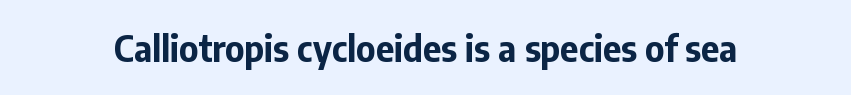
Q: Is the text bold? A: Yes.
Q: Is the text italic (slanted)? A: No, it is upright.
Q: Is the typeface a serif or a sans-serif typeface? A: Sans-serif.
Q: Is the text underlined? A: No.
Q: Is the spacing between letters normal or unusually wide? A: Normal.
Q: Width (condensed, normal, or wide)? A: Normal.
Q: Stroke contrast? A: Low.
Q: x-height? A: Medium.
Q: Monospaced? A: No.
